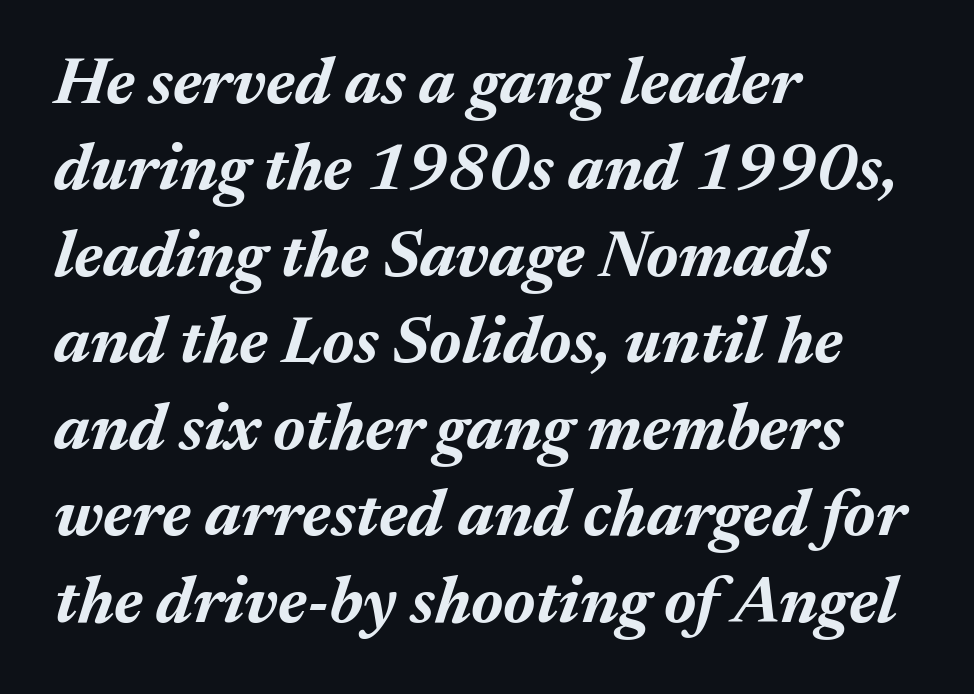
{"italic": "yes", "lean": "right", "slant_degrees": 17, "bold": "yes", "weight": "bold", "width": "normal", "stroke_contrast": "medium", "x_height": "medium", "monospaced": "no", "underline": "no", "align": "left", "line_spacing": "normal", "line_spacing_ratio": 1.31, "letter_spacing": "normal", "letter_spacing_em": 0.0, "glyph_px": 66}
